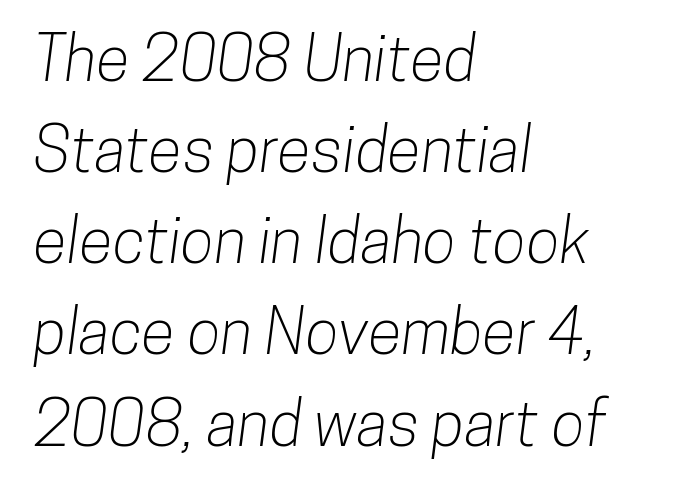
Q: Is the typeface a serif or a sans-serif typeface? A: Sans-serif.
Q: Is the text underlined? A: No.
Q: How is the paragraph aligned? A: Left-aligned.
Q: Is the spacing between letters normal or unusually wide? A: Normal.
Q: Is the spacing between lines tight, normal or loose? A: Normal.
Q: Width (condensed, normal, or wide)? A: Condensed.
Q: Stroke contrast? A: Low.
Q: x-height? A: Medium.
Q: Monospaced? A: No.
